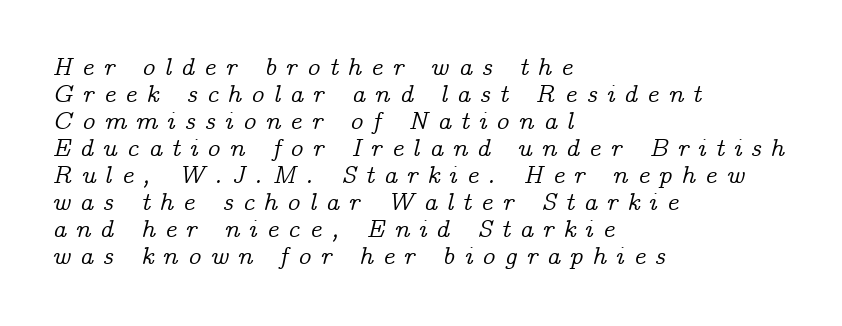
{"italic": "yes", "lean": "right", "slant_degrees": 14, "underline": "no", "align": "left", "line_spacing": "tight", "line_spacing_ratio": 1.08, "letter_spacing": "wide", "letter_spacing_em": 0.37, "glyph_px": 25}
